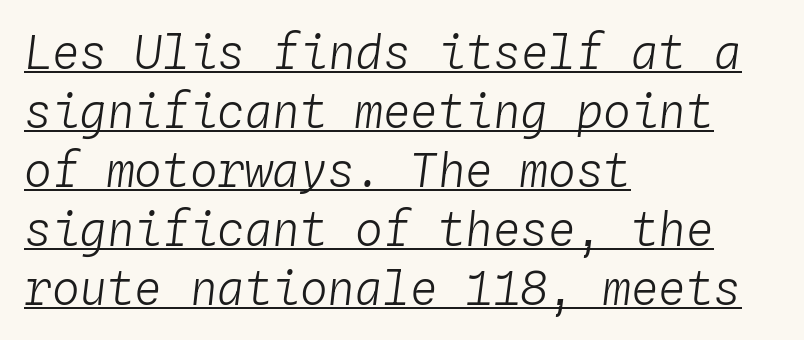
Q: Is the text bold? A: No.
Q: Is the text italic (slanted)? A: Yes, it leans right by about 4 degrees.
Q: Is the text underlined? A: Yes.
Q: How is the paragraph aligned? A: Left-aligned.
Q: Is the spacing between letters normal or unusually wide? A: Normal.
Q: Is the spacing between lines tight, normal or loose? A: Normal.
Q: Width (condensed, normal, or wide)? A: Normal.
Q: Stroke contrast? A: Low.
Q: x-height? A: Medium.
Q: Monospaced? A: Yes.
